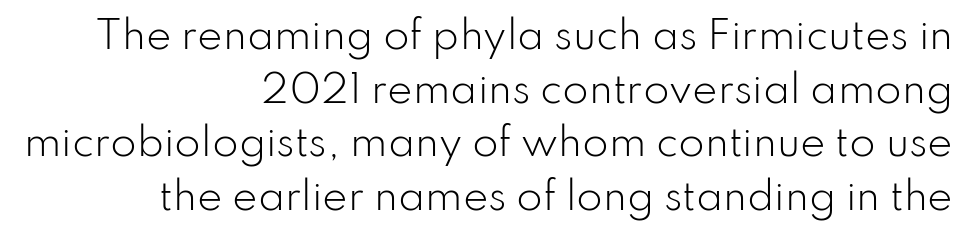
The image shows 38 px light sans-serif type, upright; set right-aligned, normal line spacing (1.41x), normal letter spacing, not underlined; low stroke contrast and a small x-height.
